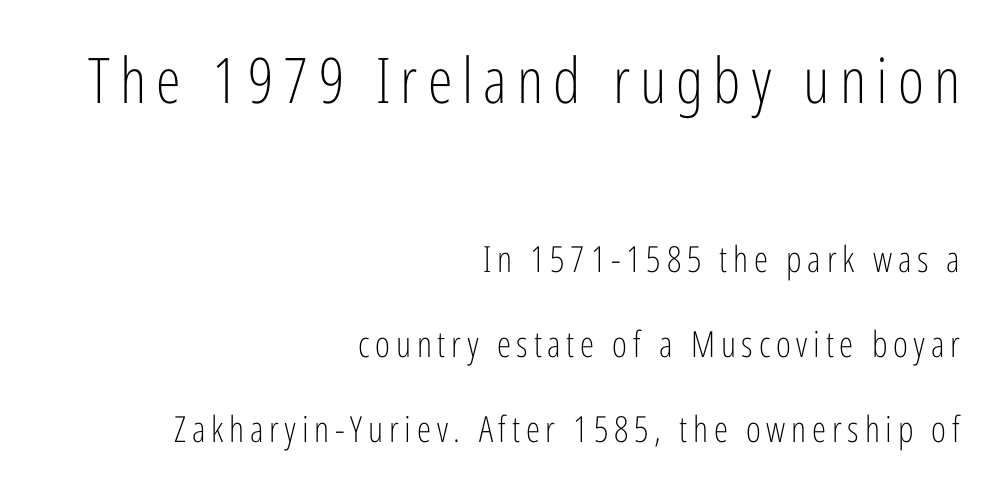
Q: Is the text bold? A: No.
Q: Is the text italic (slanted)? A: No, it is upright.
Q: Is the typeface a serif or a sans-serif typeface? A: Sans-serif.
Q: Is the text underlined? A: No.
Q: How is the paragraph aligned? A: Right-aligned.
Q: Is the spacing between lines tight, normal or loose? A: Loose.
Q: Which block of text is set in a larger size, the first (top) or the second (bottom)? A: The first (top) one.
Q: Width (condensed, normal, or wide)? A: Condensed.
Q: Stroke contrast? A: Low.
Q: x-height? A: Medium.
Q: Monospaced? A: No.
